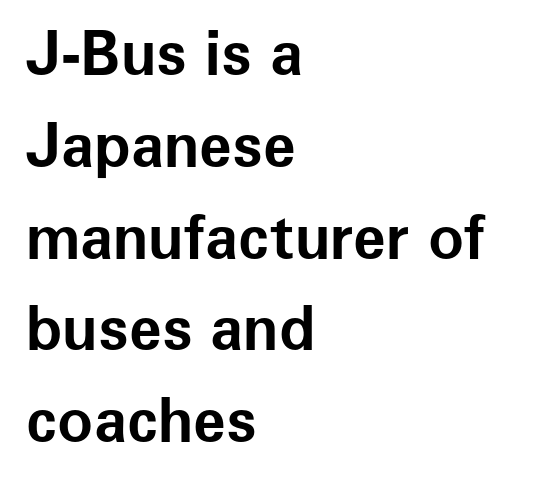
Nobody drew a line under any word here. Heft: maximum for text — a bold. Characters remain perfectly vertical along every line. Rows of type keep a routine distance in the vertical direction. The typeface chosen for these lines omits serifs.
